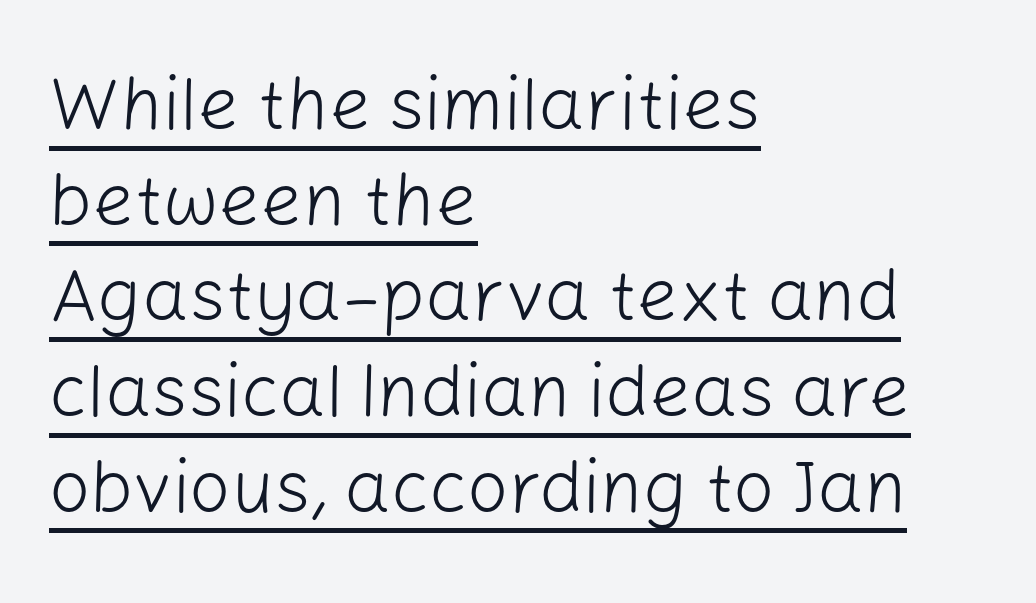
The image shows 73 px light sans-serif type, upright; set left-aligned, normal line spacing (1.31x), normal letter spacing, underlined; low stroke contrast and a medium x-height.
